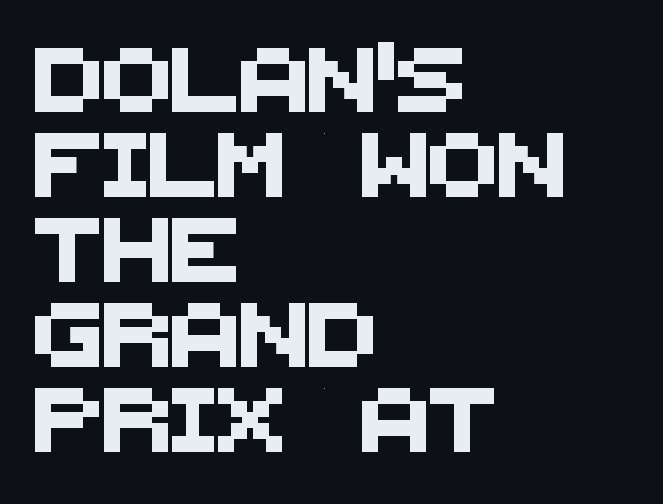
The image shows 64 px sans-serif type; set left-aligned, normal line spacing (1.33x), normal letter spacing, not underlined; medium stroke contrast and a large x-height.
